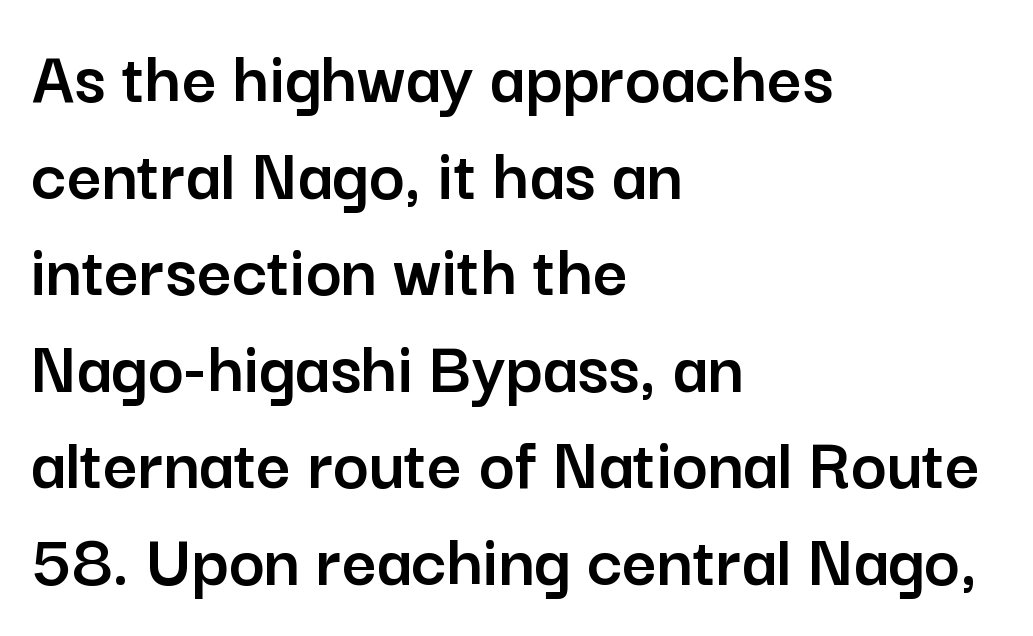
Q: Is the text italic (slanted)? A: No, it is upright.
Q: Is the typeface a serif or a sans-serif typeface? A: Sans-serif.
Q: Is the text underlined? A: No.
Q: How is the paragraph aligned? A: Left-aligned.
Q: Is the spacing between letters normal or unusually wide? A: Normal.
Q: Is the spacing between lines tight, normal or loose? A: Normal.
Q: Width (condensed, normal, or wide)? A: Normal.
Q: Stroke contrast? A: Low.
Q: x-height? A: Medium.
Q: Monospaced? A: No.
